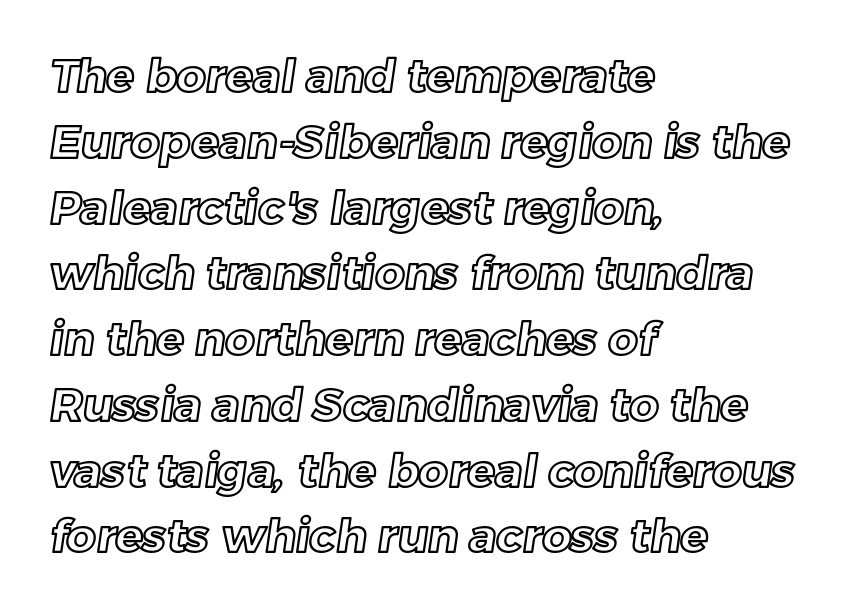
The image shows 46 px text type; set left-aligned, normal line spacing (1.43x), normal letter spacing, not underlined; a medium x-height.
